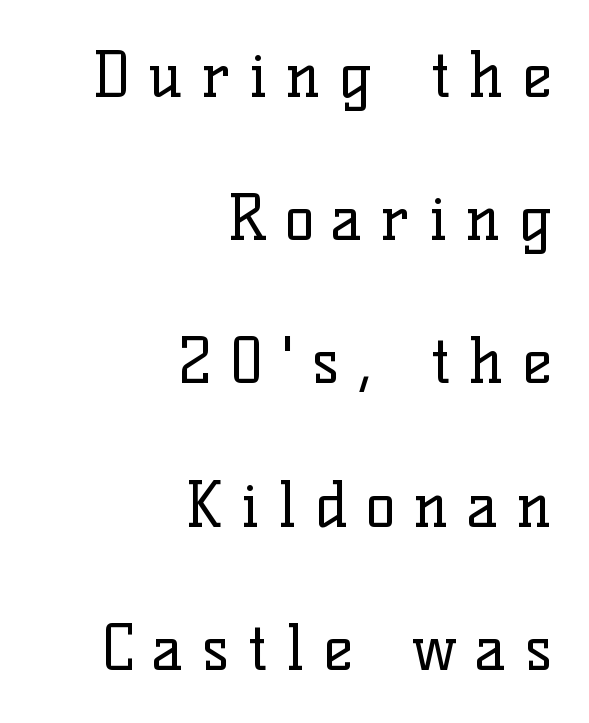
{"serif": "yes", "italic": "no", "bold": "no", "weight": "regular", "width": "normal", "stroke_contrast": "low", "x_height": "medium", "monospaced": "no", "underline": "no", "align": "right", "line_spacing": "loose", "line_spacing_ratio": 2.31, "letter_spacing": "wide", "letter_spacing_em": 0.3, "glyph_px": 62}
